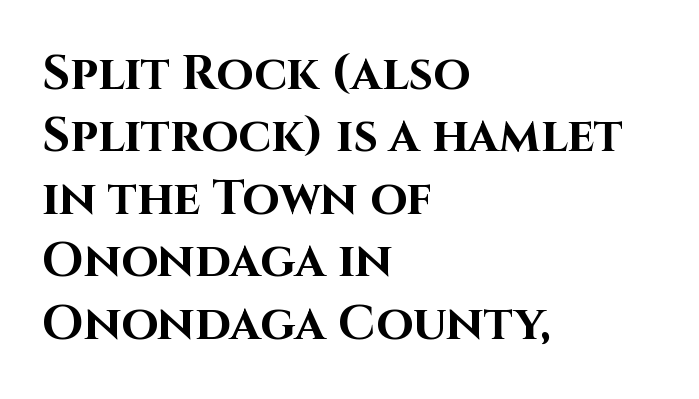
Q: Is the text bold? A: Yes.
Q: Is the text italic (slanted)? A: No, it is upright.
Q: Is the typeface a serif or a sans-serif typeface? A: Sans-serif.
Q: Is the text underlined? A: No.
Q: How is the paragraph aligned? A: Left-aligned.
Q: Is the spacing between letters normal or unusually wide? A: Normal.
Q: Is the spacing between lines tight, normal or loose? A: Normal.
Q: Width (condensed, normal, or wide)? A: Normal.
Q: Stroke contrast? A: High.
Q: x-height? A: Large.
Q: Monospaced? A: No.
